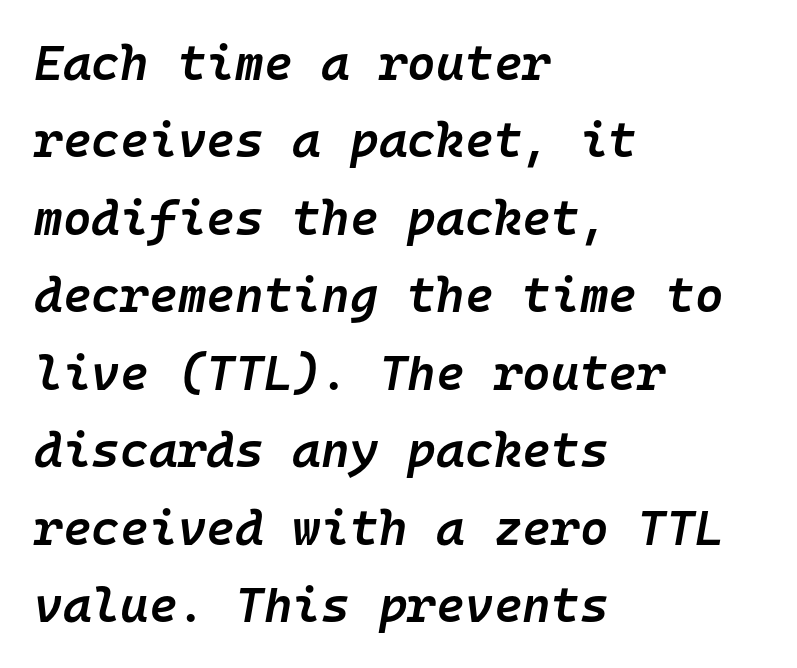
Horizontally, the lines are justified to the leading edge only. These lines are rendered in a fixed-pitch font. Descenders are the only things crossing below the line. As a designer I'd log this as weight 600, semibold.
